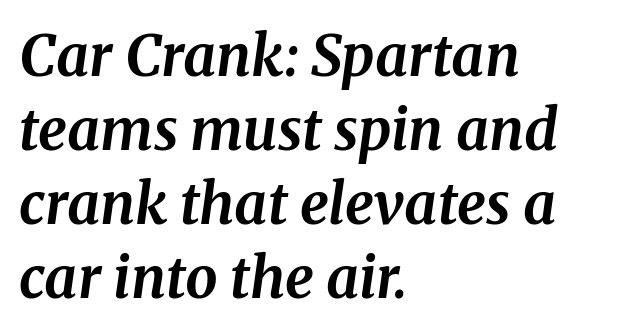
The image shows 57 px bold serif type, italic (leaning right); set left-aligned, normal line spacing (1.3x), normal letter spacing, not underlined; medium stroke contrast and a medium x-height.
